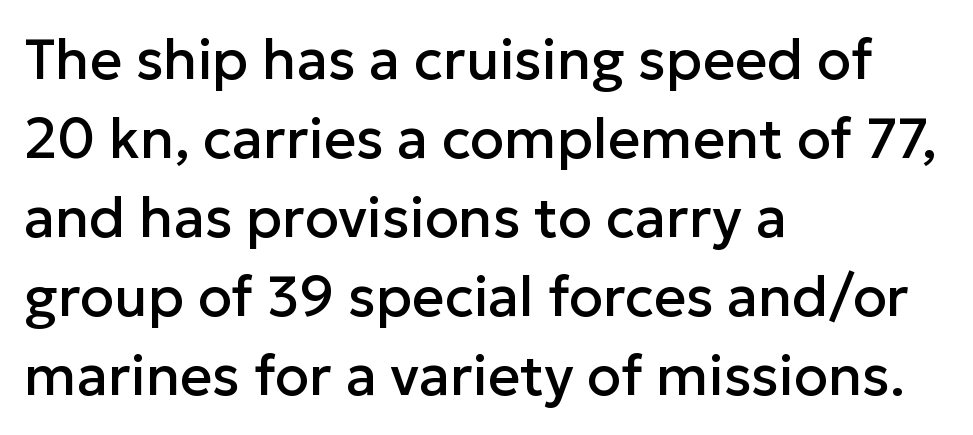
The rendering uses a moderate line-height, typical for paragraphs. The passage shown has conventional tracking throughout. Left-aligned paragraph, ragged on the right. A clean baseline with only descenders dipping below it.
